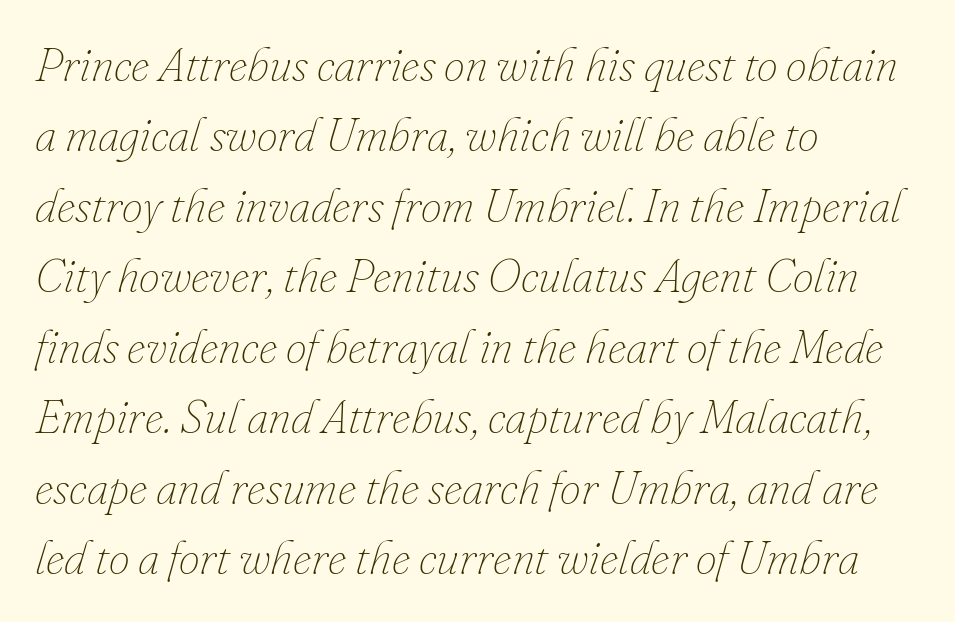
{"italic": "yes", "lean": "right", "slant_degrees": 16, "bold": "no", "weight": "thin", "width": "normal", "stroke_contrast": "low", "x_height": "small", "monospaced": "no", "underline": "no", "align": "left", "line_spacing": "normal", "line_spacing_ratio": 1.5, "letter_spacing": "normal", "letter_spacing_em": 0.0, "glyph_px": 47}
